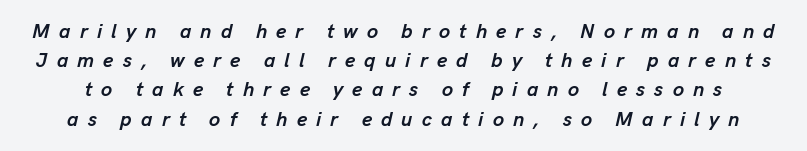
Notice how thick the strokes are: this is what a full bold looks like. Observe the wide spacing: letters keep a clear distance from each other. Is there much room between lines? A standard amount, neither cramped nor airy. The glyphs are unaccompanied by any horizontal stroke below them. Slanted lettering throughout.
